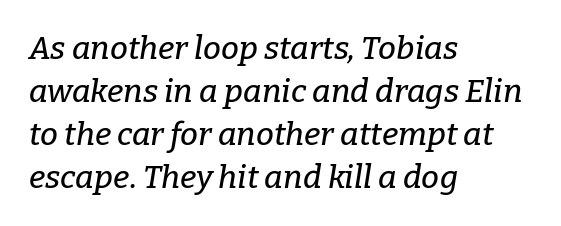
The image shows 32 px serif type, italic (leaning right); set left-aligned, normal line spacing (1.34x), normal letter spacing, not underlined; low stroke contrast and a medium x-height.
